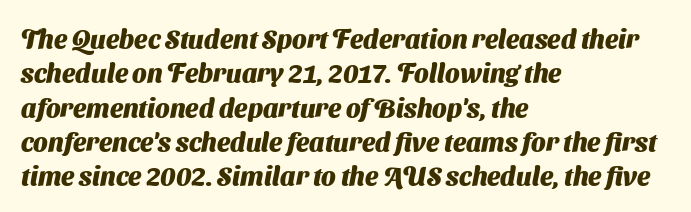
The rendering anchors every line to the left-hand side. The gap between lines stays unmarked. The characters look thick and weighty, a clear bold. Normally led — the rows are evenly, conventionally spaced. Letter spacing: default.
